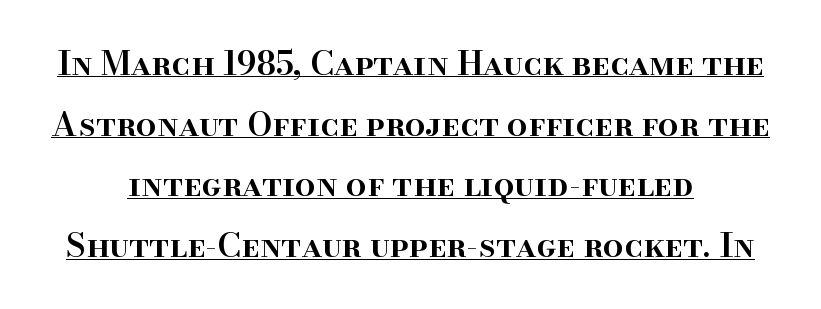
{"serif": "yes", "italic": "no", "bold": "semi", "weight": "semibold", "width": "normal", "stroke_contrast": "high", "x_height": "small", "monospaced": "no", "underline": "yes", "align": "center", "line_spacing_ratio": 1.84, "letter_spacing": "normal", "letter_spacing_em": 0.0, "glyph_px": 33}
